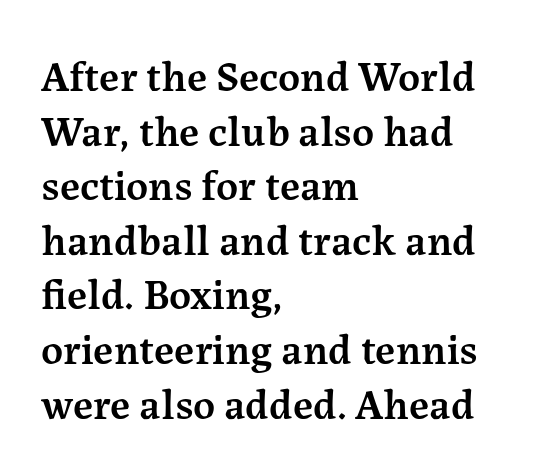
The image shows 43 px semibold serif type, upright; set left-aligned, normal line spacing (1.27x), normal letter spacing, not underlined; medium stroke contrast and a medium x-height.
